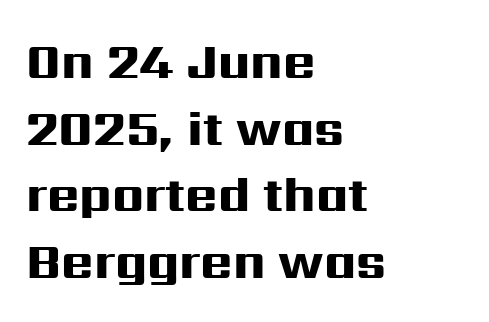
Q: Is the text bold? A: Yes.
Q: Is the text italic (slanted)? A: No, it is upright.
Q: Is the typeface a serif or a sans-serif typeface? A: Sans-serif.
Q: Is the text underlined? A: No.
Q: How is the paragraph aligned? A: Left-aligned.
Q: Is the spacing between letters normal or unusually wide? A: Normal.
Q: Is the spacing between lines tight, normal or loose? A: Normal.
Q: Width (condensed, normal, or wide)? A: Wide.
Q: Stroke contrast? A: High.
Q: x-height? A: Medium.
Q: Monospaced? A: No.
